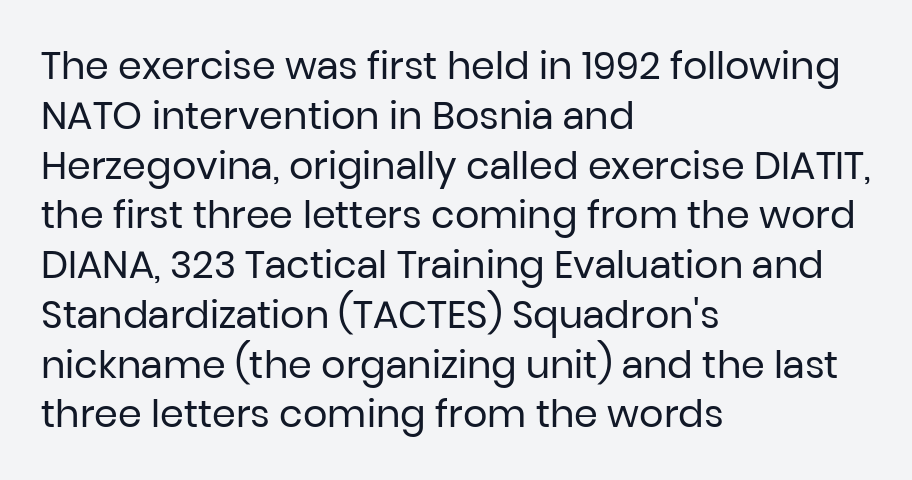
Q: Is the text bold? A: No.
Q: Is the text italic (slanted)? A: No, it is upright.
Q: Is the typeface a serif or a sans-serif typeface? A: Sans-serif.
Q: Is the text underlined? A: No.
Q: How is the paragraph aligned? A: Left-aligned.
Q: Is the spacing between letters normal or unusually wide? A: Normal.
Q: Is the spacing between lines tight, normal or loose? A: Normal.
Q: Width (condensed, normal, or wide)? A: Normal.
Q: Stroke contrast? A: Low.
Q: x-height? A: Medium.
Q: Monospaced? A: No.
